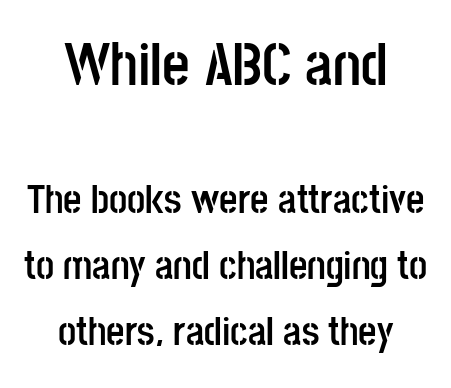
Successive baselines arrive at the customary interval. Heavy, bold letterforms. Letters rest on an invisible, unmarked baseline. The letterforms sit shoulder to shoulder at normal distance.
